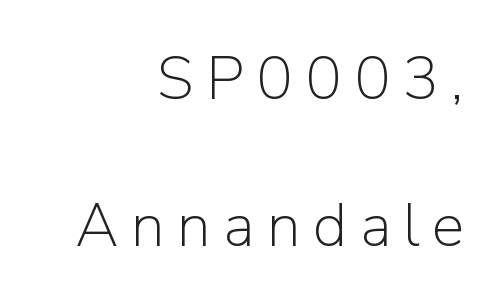
{"serif": "no", "italic": "no", "bold": "no", "weight": "light", "width": "normal", "stroke_contrast": "low", "x_height": "medium", "monospaced": "no", "underline": "no", "align": "right", "line_spacing": "loose", "line_spacing_ratio": 2.41, "letter_spacing": "wide", "letter_spacing_em": 0.2, "glyph_px": 61}
